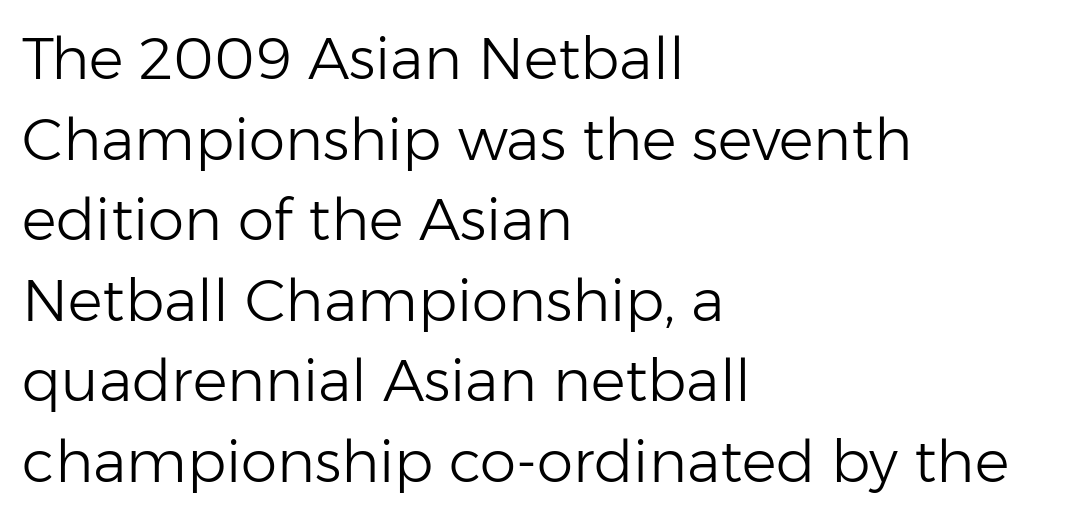
The image shows 58 px light sans-serif type, upright; set left-aligned, normal line spacing (1.39x), normal letter spacing, not underlined; low stroke contrast and a medium x-height.
